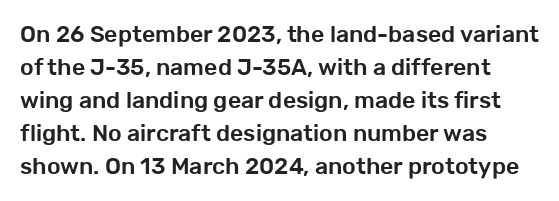
Q: Is the text italic (slanted)? A: No, it is upright.
Q: Is the text underlined? A: No.
Q: Is the spacing between letters normal or unusually wide? A: Normal.
Q: Is the spacing between lines tight, normal or loose? A: Normal.
